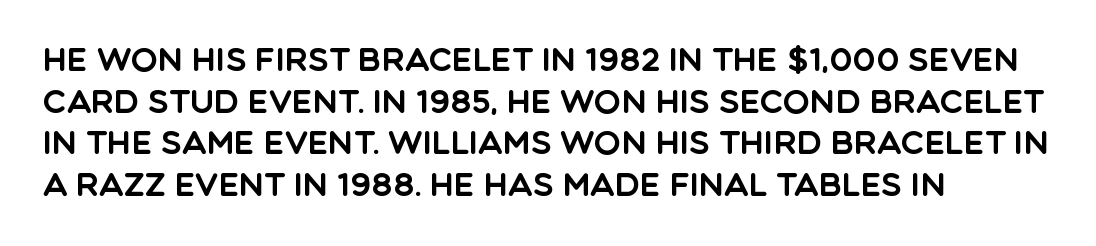
The letters carry no serifs — their stems end cleanly without finishing strokes. A typesetter would call this leading conventional body-copy spacing. Tracking here is standard; glyphs follow each other at the usual distance. The ragged edge is on the right, which tells us the setting is flush left. Anything drawn beneath the words? Only blank space.
